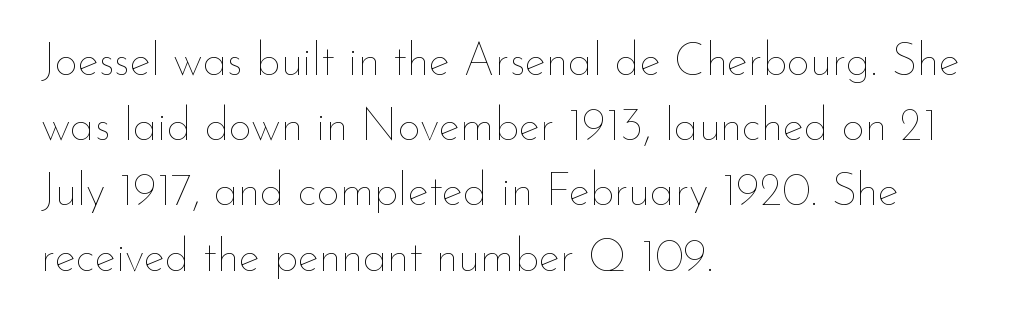
{"italic": "no", "bold": "no", "weight": "thin", "width": "normal", "stroke_contrast": "low", "x_height": "small", "monospaced": "no", "underline": "no", "align": "left", "line_spacing": "normal", "line_spacing_ratio": 1.45, "letter_spacing": "normal", "letter_spacing_em": 0.0, "glyph_px": 45}
